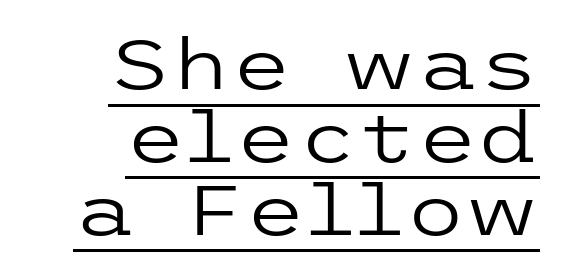
The image shows 70 px regular-weight, wide sans-serif type, upright; set right-aligned, tight line spacing (1.04x), normal letter spacing, underlined; low stroke contrast and a medium x-height.
